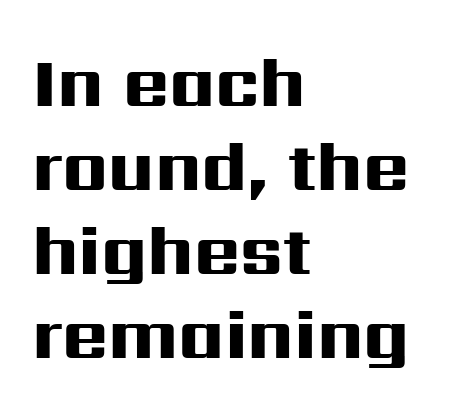
{"serif": "no", "italic": "no", "bold": "yes", "weight": "heavy", "width": "wide", "stroke_contrast": "high", "x_height": "medium", "monospaced": "no", "underline": "no", "align": "left", "line_spacing_ratio": 1.2, "letter_spacing": "normal", "letter_spacing_em": 0.0, "glyph_px": 70}
